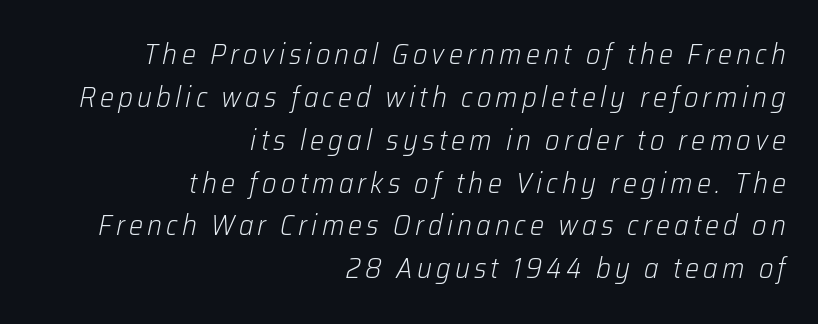
Q: Is the text bold? A: No.
Q: Is the text italic (slanted)? A: Yes, it leans right by about 12 degrees.
Q: Is the text underlined? A: No.
Q: How is the paragraph aligned? A: Right-aligned.
Q: Is the spacing between lines tight, normal or loose? A: Normal.
Q: Width (condensed, normal, or wide)? A: Normal.
Q: Stroke contrast? A: Low.
Q: x-height? A: Medium.
Q: Monospaced? A: No.
